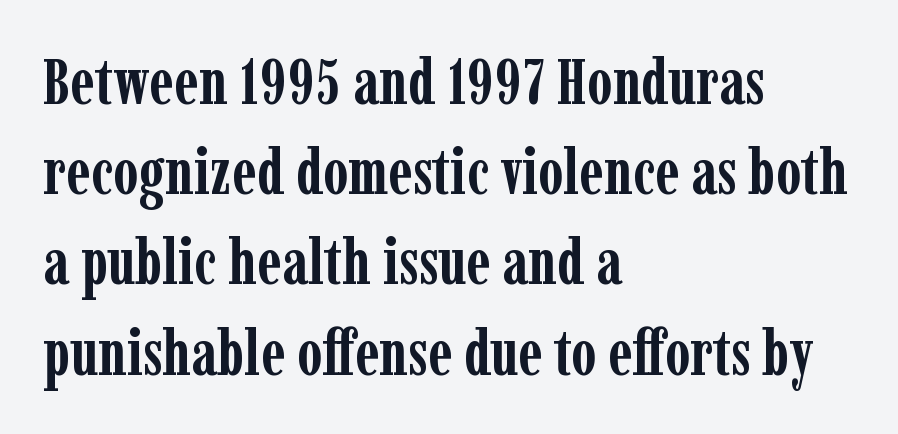
Q: Is the text bold? A: Yes.
Q: Is the text italic (slanted)? A: No, it is upright.
Q: Is the typeface a serif or a sans-serif typeface? A: Serif.
Q: Is the text underlined? A: No.
Q: How is the paragraph aligned? A: Left-aligned.
Q: Is the spacing between letters normal or unusually wide? A: Normal.
Q: Is the spacing between lines tight, normal or loose? A: Normal.
Q: Width (condensed, normal, or wide)? A: Condensed.
Q: Stroke contrast? A: Low.
Q: x-height? A: Medium.
Q: Monospaced? A: No.
